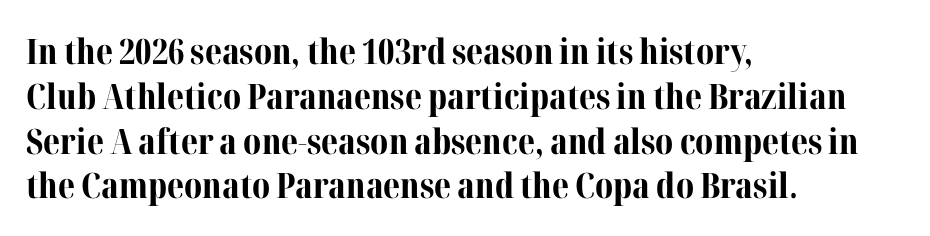
The image shows 35 px bold serif type, upright; set left-aligned, normal line spacing (1.28x), normal letter spacing, not underlined; medium stroke contrast and a medium x-height.
